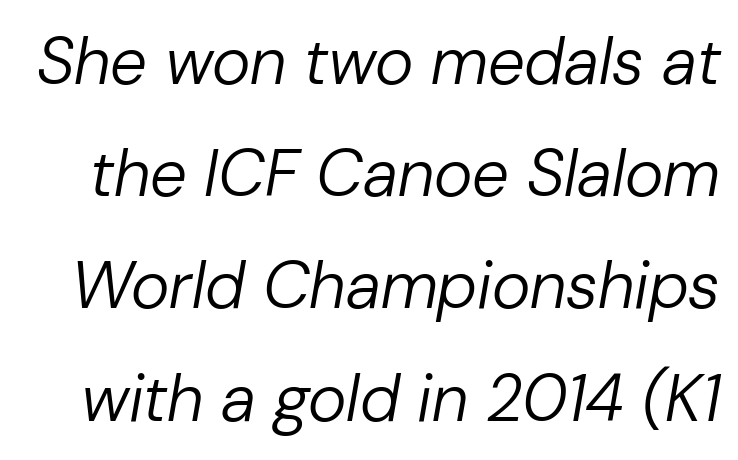
{"italic": "yes", "lean": "right", "slant_degrees": 10, "bold": "no", "weight": "regular", "width": "normal", "stroke_contrast": "low", "x_height": "medium", "monospaced": "no", "underline": "no", "line_spacing": "normal", "line_spacing_ratio": 1.7, "letter_spacing": "normal", "letter_spacing_em": 0.0, "glyph_px": 66}
